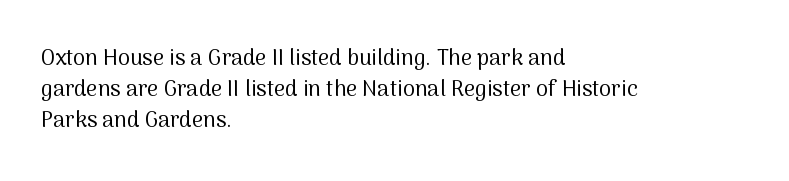
Summary of vertical rhythm: regular, with standard interline spacing. Short note: letters normally spaced. The font's upright variant was chosen for this text. Casual observation: everything's shoved over to the left.
